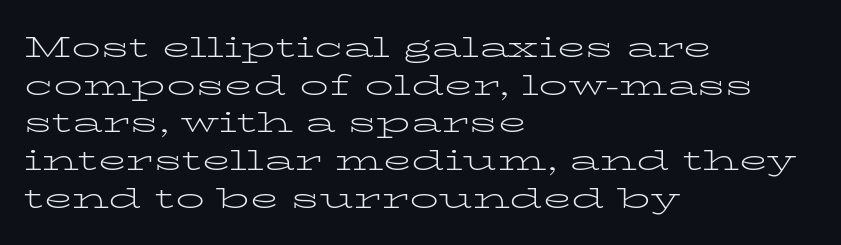
{"serif": "yes", "italic": "no", "bold": "no", "weight": "light", "width": "wide", "stroke_contrast": "low", "x_height": "medium", "monospaced": "no", "underline": "no", "align": "left", "line_spacing": "normal", "line_spacing_ratio": 1.3, "letter_spacing": "normal", "letter_spacing_em": 0.0, "glyph_px": 29}
